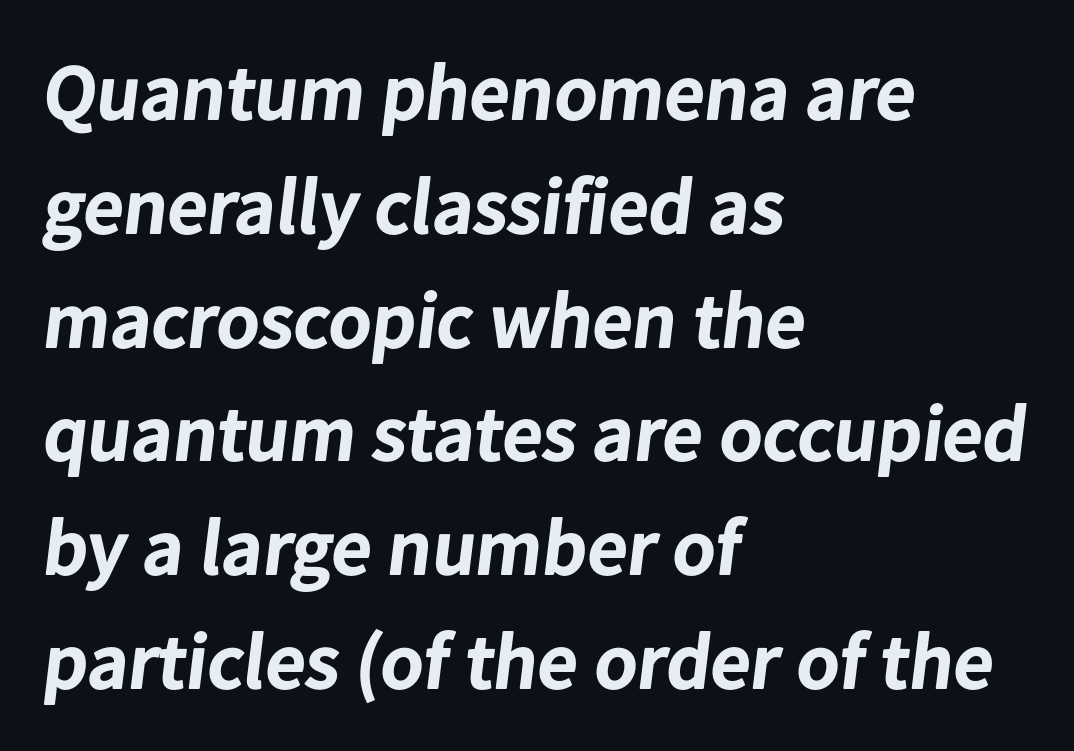
{"serif": "no", "bold": "yes", "weight": "bold", "width": "normal", "stroke_contrast": "low", "x_height": "medium", "monospaced": "no", "underline": "no", "align": "left", "line_spacing": "normal", "line_spacing_ratio": 1.44, "letter_spacing": "normal", "letter_spacing_em": 0.0, "glyph_px": 79}
